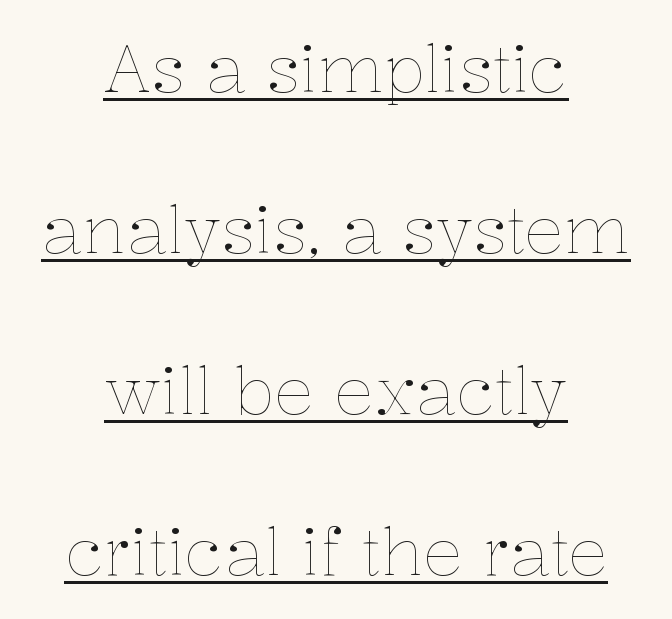
Q: Is the text bold? A: No.
Q: Is the text italic (slanted)? A: No, it is upright.
Q: Is the text underlined? A: Yes.
Q: How is the paragraph aligned? A: Centered.
Q: Is the spacing between letters normal or unusually wide? A: Normal.
Q: Is the spacing between lines tight, normal or loose? A: Loose.
Q: Width (condensed, normal, or wide)? A: Normal.
Q: Stroke contrast? A: Low.
Q: x-height? A: Medium.
Q: Monospaced? A: No.
